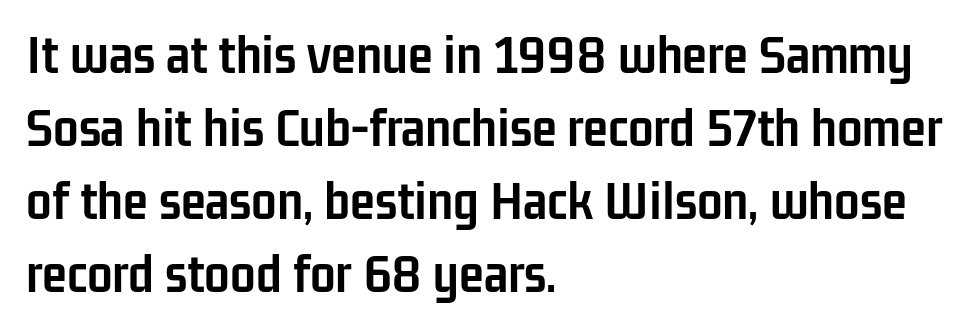
Q: Is the text bold? A: Yes.
Q: Is the text italic (slanted)? A: No, it is upright.
Q: Is the typeface a serif or a sans-serif typeface? A: Sans-serif.
Q: Is the text underlined? A: No.
Q: How is the paragraph aligned? A: Left-aligned.
Q: Is the spacing between letters normal or unusually wide? A: Normal.
Q: Is the spacing between lines tight, normal or loose? A: Normal.
Q: Width (condensed, normal, or wide)? A: Condensed.
Q: Stroke contrast? A: Low.
Q: x-height? A: Medium.
Q: Monospaced? A: No.
